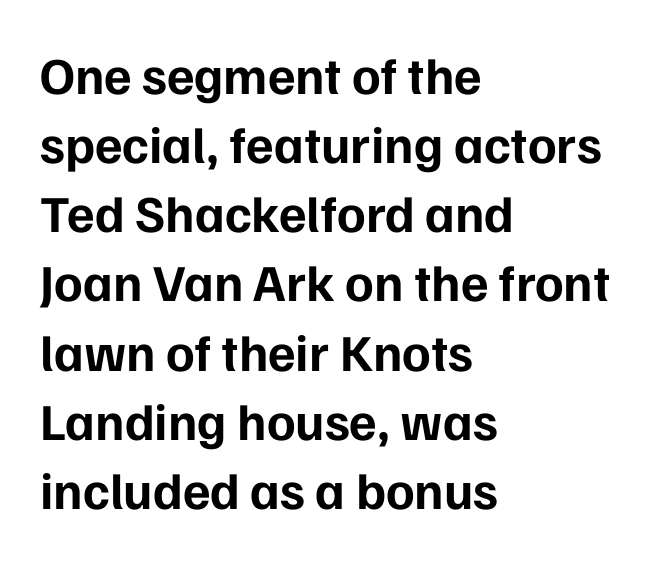
The image shows 52 px bold sans-serif type, upright; set left-aligned, normal line spacing (1.33x), normal letter spacing, not underlined; low stroke contrast and a medium x-height.
